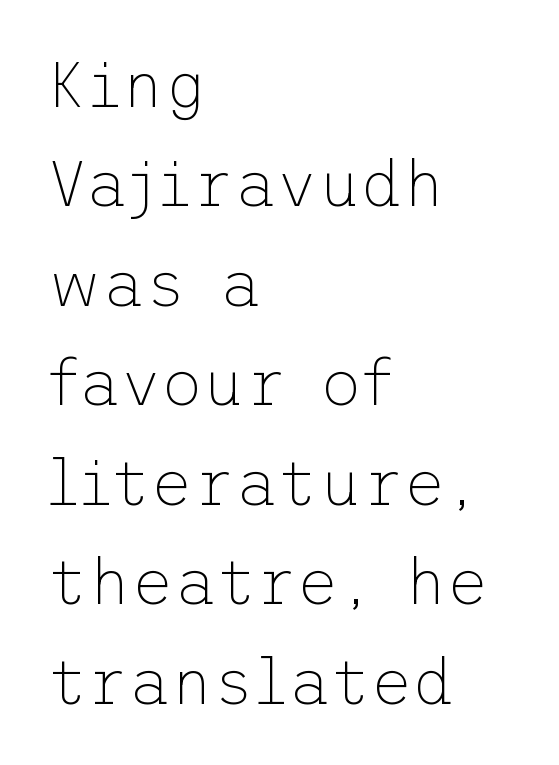
Q: Is the text bold? A: No.
Q: Is the text italic (slanted)? A: No, it is upright.
Q: Is the typeface a serif or a sans-serif typeface? A: Sans-serif.
Q: Is the text underlined? A: No.
Q: How is the paragraph aligned? A: Left-aligned.
Q: Is the spacing between letters normal or unusually wide? A: Normal.
Q: Is the spacing between lines tight, normal or loose? A: Normal.
Q: Width (condensed, normal, or wide)? A: Normal.
Q: Stroke contrast? A: Low.
Q: x-height? A: Medium.
